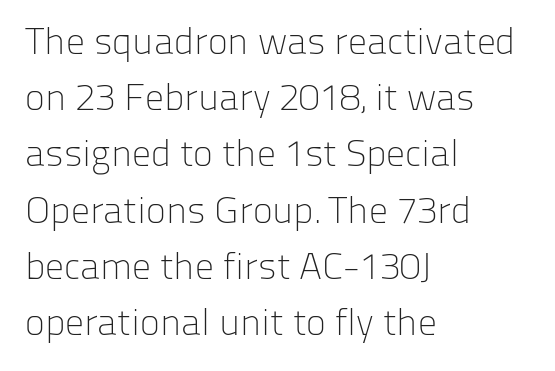
The image shows 38 px light sans-serif type, upright; set left-aligned, normal line spacing (1.48x), normal letter spacing, not underlined; low stroke contrast and a medium x-height.
